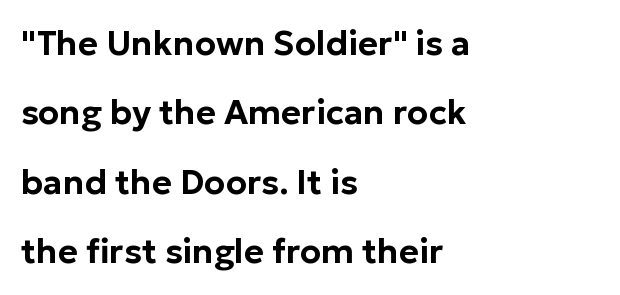
Layout note: lines flush left. Does the leading feel generous? Absolutely, it's lavish. Classification — sans serif. Think of a printed novel: that variable character pitch is what you see here.
